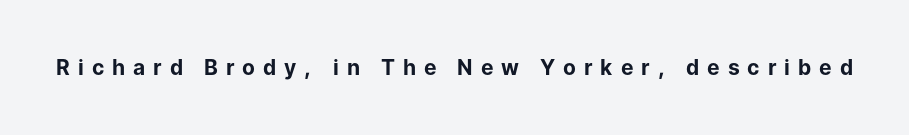
Q: Is the text bold? A: Yes.
Q: Is the text italic (slanted)? A: No, it is upright.
Q: Is the text underlined? A: No.
Q: Is the spacing between letters normal or unusually wide? A: Unusually wide.
